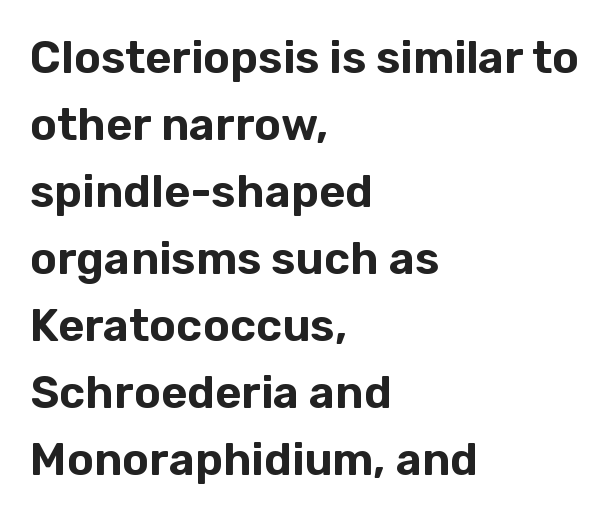
{"serif": "no", "italic": "no", "width": "normal", "stroke_contrast": "low", "x_height": "medium", "monospaced": "no", "underline": "no", "align": "left", "line_spacing": "normal", "line_spacing_ratio": 1.49, "letter_spacing": "normal", "letter_spacing_em": 0.0, "glyph_px": 45}
